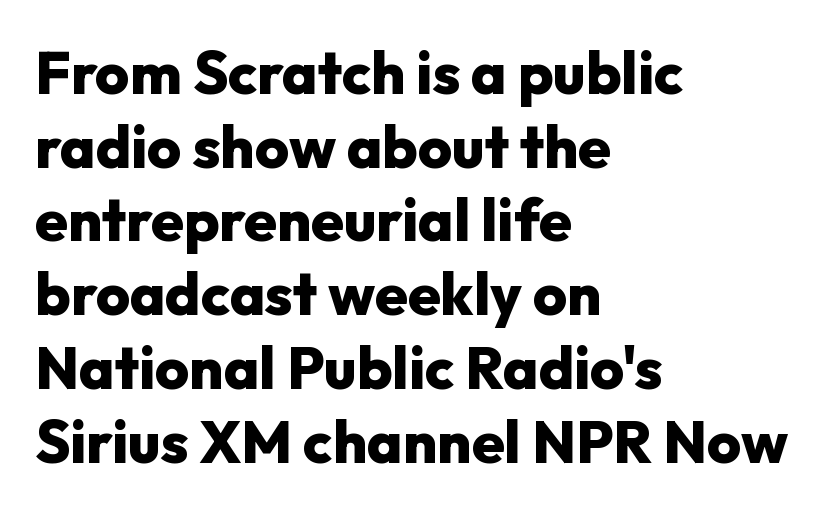
Q: Is the text bold? A: Yes.
Q: Is the text italic (slanted)? A: No, it is upright.
Q: Is the typeface a serif or a sans-serif typeface? A: Sans-serif.
Q: Is the text underlined? A: No.
Q: How is the paragraph aligned? A: Left-aligned.
Q: Is the spacing between letters normal or unusually wide? A: Normal.
Q: Is the spacing between lines tight, normal or loose? A: Normal.
Q: Width (condensed, normal, or wide)? A: Normal.
Q: Stroke contrast? A: Low.
Q: x-height? A: Medium.
Q: Monospaced? A: No.
